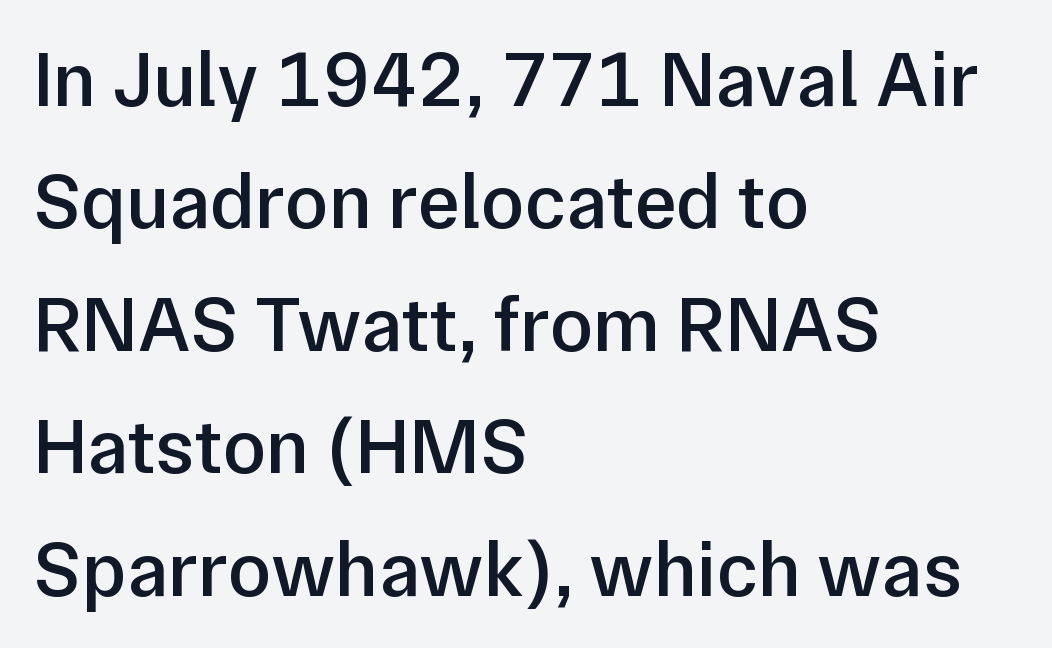
The image shows 79 px semibold sans-serif type, upright; set left-aligned, normal line spacing (1.55x), normal letter spacing, not underlined; low stroke contrast and a medium x-height.
